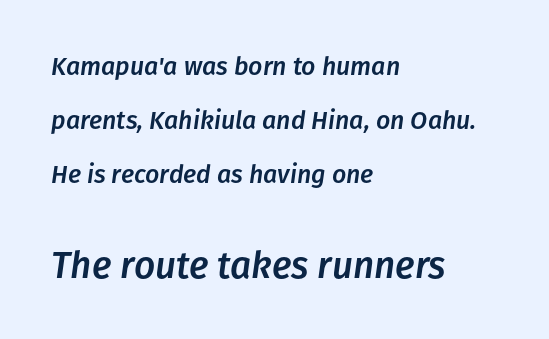
Q: Is the text italic (slanted)? A: Yes, it leans right by about 8 degrees.
Q: Is the text underlined? A: No.
Q: How is the paragraph aligned? A: Left-aligned.
Q: Is the spacing between letters normal or unusually wide? A: Normal.
Q: Is the spacing between lines tight, normal or loose? A: Loose.
Q: Which block of text is set in a larger size, the first (top) or the second (bottom)? A: The second (bottom) one.
Q: Width (condensed, normal, or wide)? A: Normal.
Q: Stroke contrast? A: Low.
Q: x-height? A: Medium.
Q: Monospaced? A: No.
